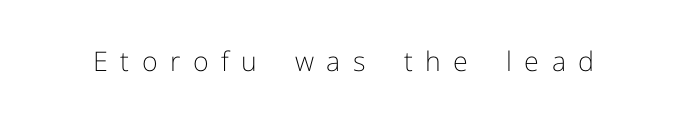
Q: Is the text bold? A: No.
Q: Is the text italic (slanted)? A: No, it is upright.
Q: Is the text underlined? A: No.
Q: Is the spacing between letters normal or unusually wide? A: Unusually wide.
